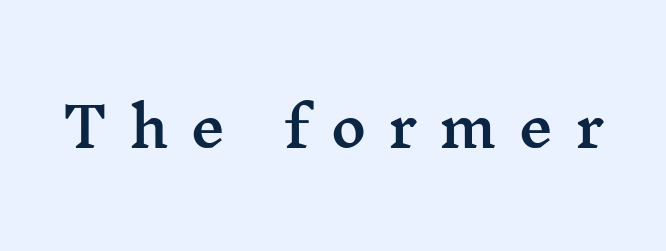
The zone under the glyphs is completely vacant. This is the regular roman posture of the typeface. Check where the strokes stop: tiny serifs finish them off. Spacing verdict: proportional, widths tailored to each character. Students, note that the glyphs here are deliberately spaced far apart.
